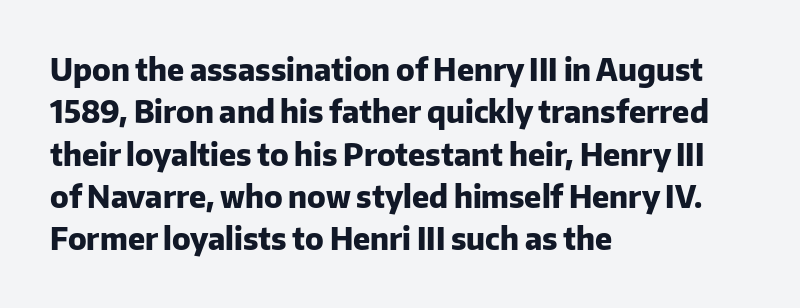
Leading: standard. Default kerning and tracking; the words read as compact shapes. The face used here is proportionally spaced, like ordinary book or web type. This is roman type, the default non-slanted kind. A typesetter would label this face a sans. These lines stack with their left ends in a neat column.
